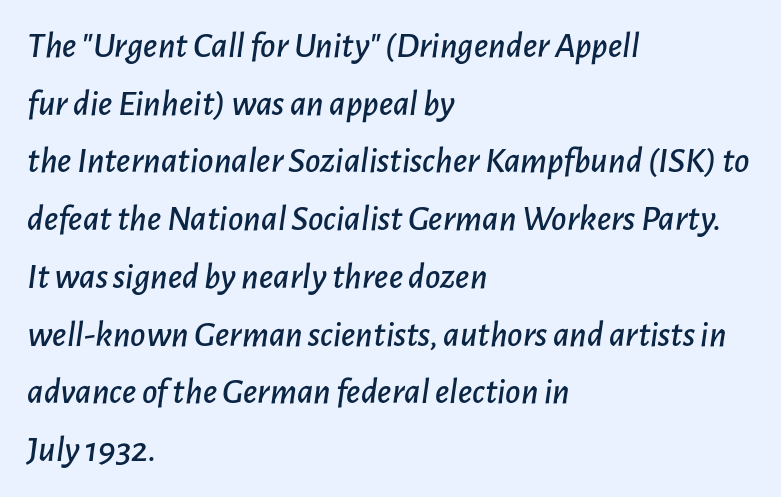
Caption: multi-line text, flush left, ragged right. The vertical gap from one line to the next is medium. Is this a fixed-width face? No — the glyphs have proportional, varying widths. It's the slanting kind of type.
